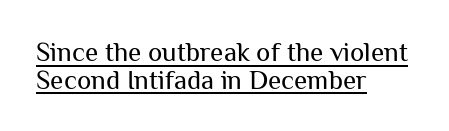
Vertical spacing — tight. This sample is left-justified, so line endings fall wherever the words run out. Nobody touched the tracking dial on this one. Stroke thickness stays within the range of a standard reading face or lighter. These lines were composed using upright roman letters.
